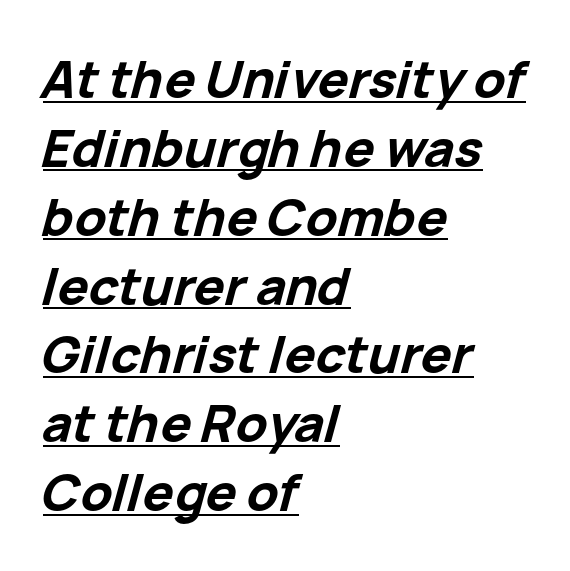
{"italic": "yes", "lean": "right", "slant_degrees": 15, "bold": "yes", "weight": "bold", "width": "normal", "stroke_contrast": "low", "x_height": "medium", "monospaced": "no", "underline": "yes", "align": "left", "line_spacing": "normal", "line_spacing_ratio": 1.35, "letter_spacing": "normal", "letter_spacing_em": 0.0, "glyph_px": 51}
